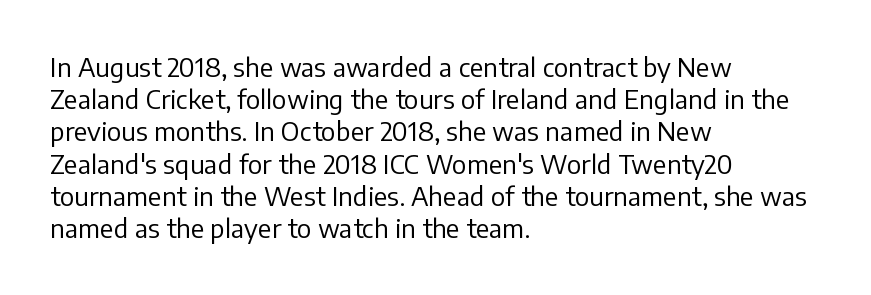
The image shows 26 px text type, upright; set left-aligned, line spacing 1.24x, normal letter spacing, not underlined.
